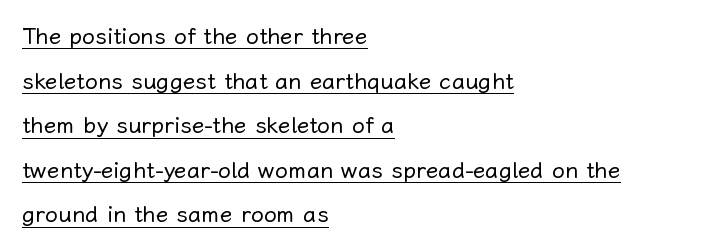
The image shows 23 px text type, upright; set left-aligned, loose line spacing (1.94x), normal letter spacing, underlined.
